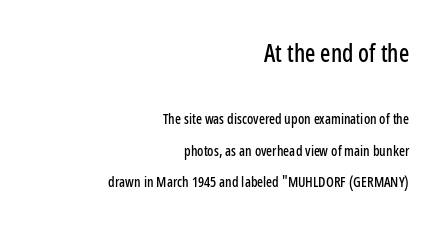
The image shows 24 px text type, upright; set right-aligned, loose line spacing (2.25x), normal letter spacing, not underlined; the first (top) block is 1.71x larger.
